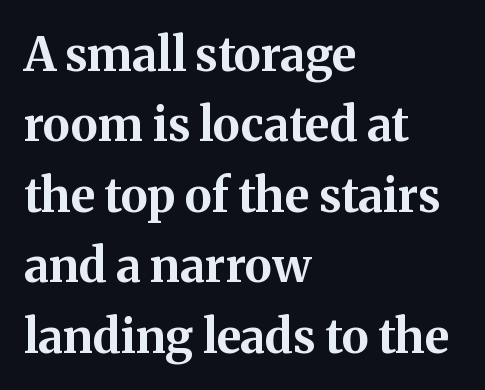
Q: Is the text bold? A: Yes.
Q: Is the text italic (slanted)? A: No, it is upright.
Q: Is the typeface a serif or a sans-serif typeface? A: Serif.
Q: Is the text underlined? A: No.
Q: How is the paragraph aligned? A: Left-aligned.
Q: Is the spacing between letters normal or unusually wide? A: Normal.
Q: Is the spacing between lines tight, normal or loose? A: Normal.
Q: Width (condensed, normal, or wide)? A: Normal.
Q: Stroke contrast? A: Medium.
Q: x-height? A: Medium.
Q: Monospaced? A: No.
